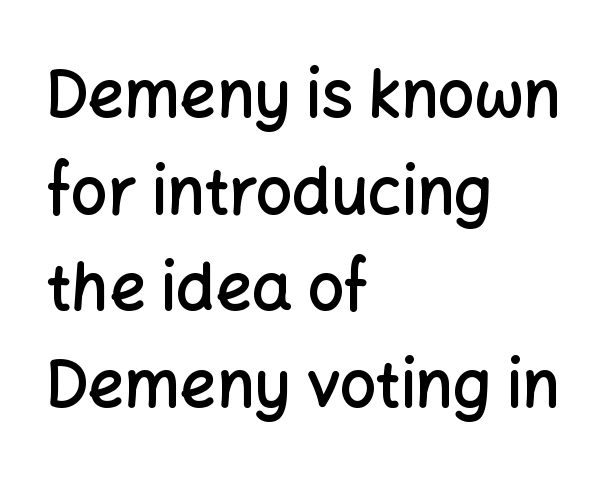
{"serif": "no", "italic": "no", "bold": "semi", "weight": "semibold", "width": "normal", "stroke_contrast": "low", "x_height": "medium", "monospaced": "no", "underline": "no", "align": "left", "line_spacing": "normal", "line_spacing_ratio": 1.51, "letter_spacing": "normal", "letter_spacing_em": 0.0, "glyph_px": 64}
